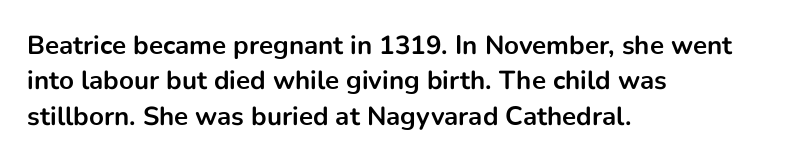
Normally led — the rows are evenly, conventionally spaced. A roman cut, with each character standing at attention. The gaps between neighbouring characters are ordinary and unremarkable. The words here are not underlined. Left-aligned paragraph, ragged on the right. The typesetting leans heavy: a genuine bold.
